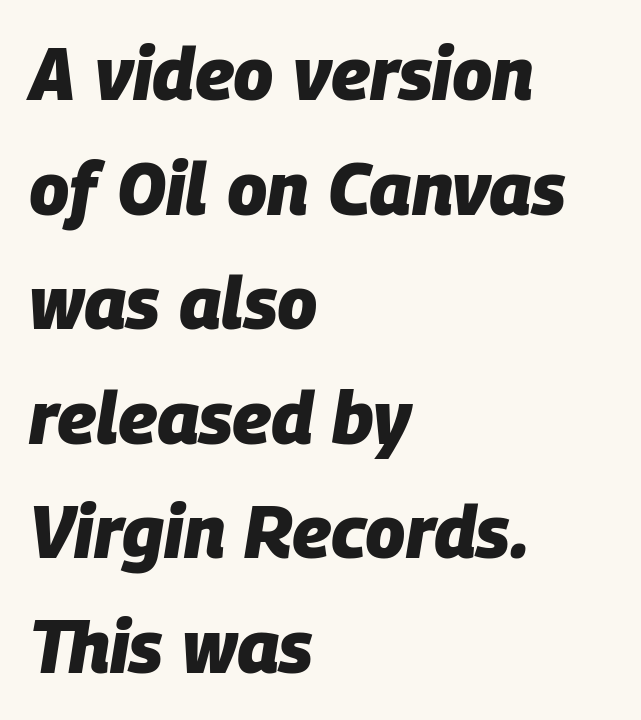
The image shows 73 px heavy type, italic (leaning right); set left-aligned, normal line spacing (1.57x), normal letter spacing, not underlined; low stroke contrast and a large x-height.
